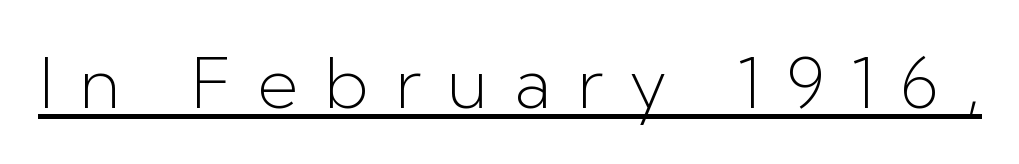
{"serif": "no", "italic": "no", "bold": "no", "weight": "light", "width": "normal", "stroke_contrast": "low", "x_height": "medium", "monospaced": "no", "underline": "yes", "letter_spacing": "wide", "letter_spacing_em": 0.37, "glyph_px": 70}
